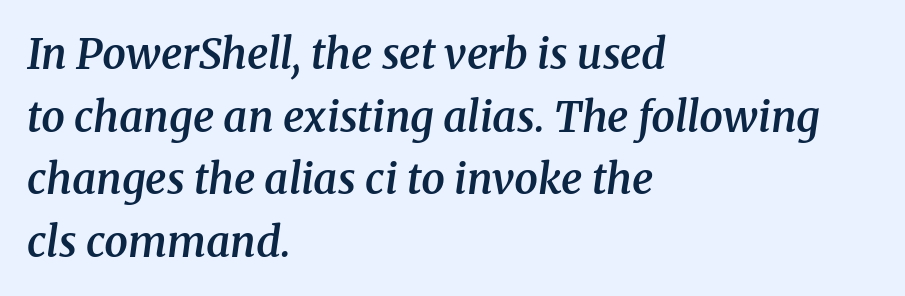
{"serif": "yes", "italic": "yes", "lean": "right", "slant_degrees": 8, "bold": "semi", "weight": "semibold", "width": "normal", "stroke_contrast": "medium", "x_height": "medium", "monospaced": "no", "underline": "no", "align": "left", "line_spacing": "normal", "line_spacing_ratio": 1.49, "letter_spacing": "normal", "letter_spacing_em": 0.0, "glyph_px": 42}
